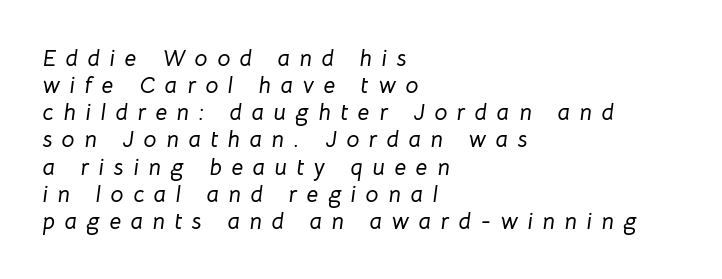
The image shows 23 px text type, italic (leaning right); set left-aligned, line spacing 1.18x, unusually wide letter spacing (+0.42 em), not underlined.
